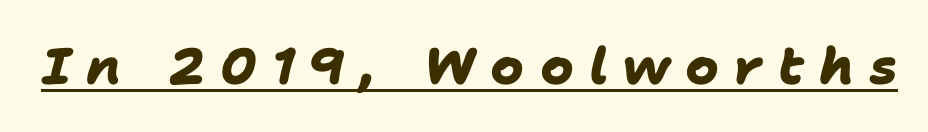
{"serif": "no", "bold": "yes", "weight": "heavy", "width": "normal", "stroke_contrast": "low", "x_height": "medium", "monospaced": "no", "underline": "yes", "letter_spacing": "wide", "letter_spacing_em": 0.3, "glyph_px": 51}
